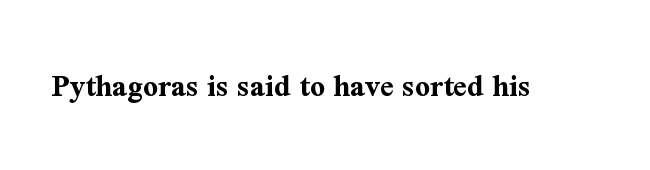
Strokes here are thick enough to call this a true bold. Posture: straight, roman, zero tilt. Characters follow at the spacing the type designer built in. Is this a fixed-width face? No — the glyphs have proportional, varying widths.
